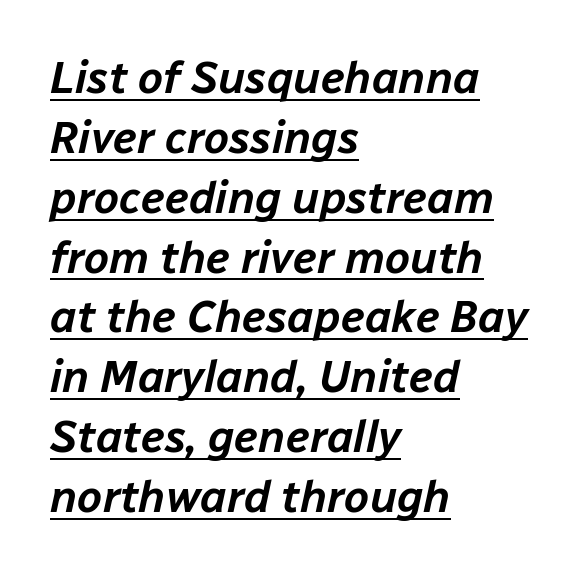
{"italic": "yes", "lean": "right", "slant_degrees": 12, "width": "normal", "stroke_contrast": "low", "x_height": "medium", "monospaced": "no", "underline": "yes", "align": "left", "line_spacing": "normal", "line_spacing_ratio": 1.33, "letter_spacing": "normal", "letter_spacing_em": 0.0, "glyph_px": 45}
